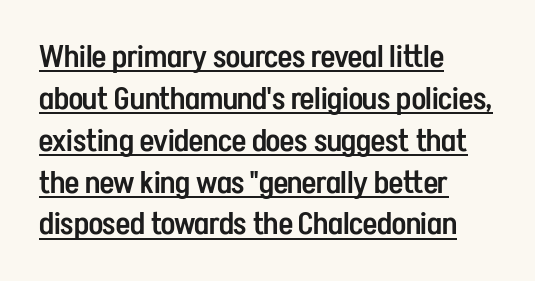
{"serif": "no", "italic": "no", "bold": "semi", "weight": "semibold", "width": "condensed", "stroke_contrast": "low", "x_height": "medium", "monospaced": "no", "underline": "yes", "align": "left", "line_spacing": "normal", "line_spacing_ratio": 1.35, "letter_spacing": "normal", "letter_spacing_em": 0.0, "glyph_px": 31}
